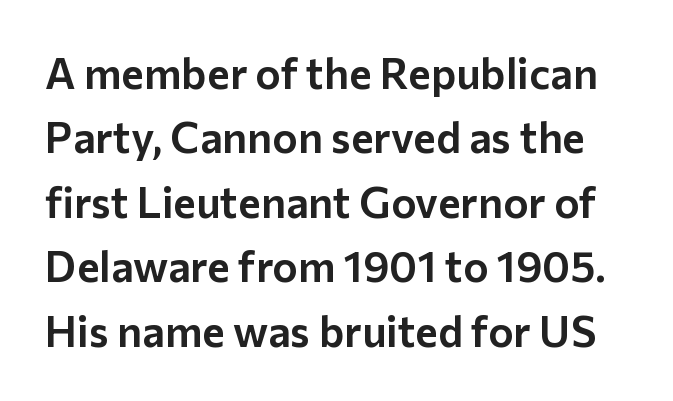
Posture: straight, roman, zero tilt. The words here are not underlined. Character widths vary here, with narrow letters taking less room than wide ones. Whoever set this chose a conventional vertical rhythm. Serif or sans? Sans — the stroke terminals are bare.
